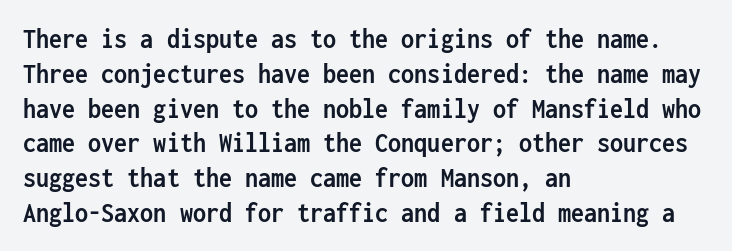
The image shows 29 px semibold, condensed sans-serif type, upright, monospaced; set left-aligned, line spacing 1.2x, normal letter spacing, not underlined; low stroke contrast and a medium x-height.
